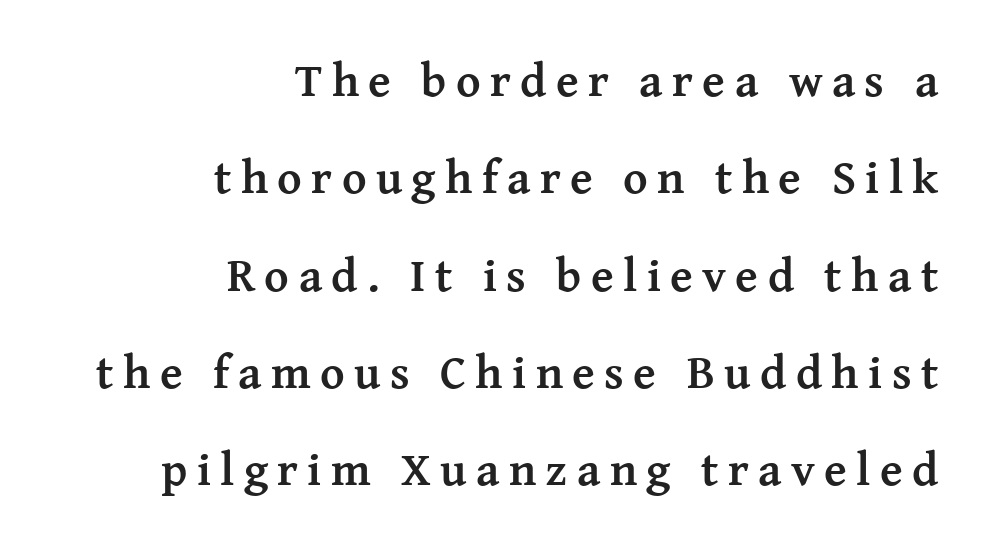
{"serif": "yes", "italic": "no", "bold": "yes", "weight": "semibold", "width": "normal", "stroke_contrast": "medium", "x_height": "medium", "monospaced": "no", "underline": "no", "align": "right", "line_spacing": "loose", "line_spacing_ratio": 2.07, "letter_spacing": "wide", "letter_spacing_em": 0.2, "glyph_px": 47}
